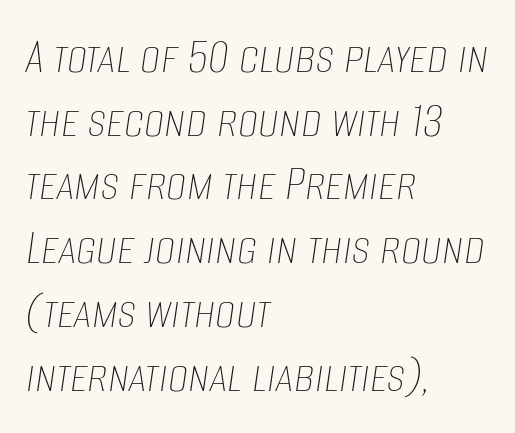
Q: Is the text bold? A: No.
Q: Is the text italic (slanted)? A: Yes, it leans right by about 8 degrees.
Q: Is the text underlined? A: No.
Q: How is the paragraph aligned? A: Left-aligned.
Q: Is the spacing between letters normal or unusually wide? A: Normal.
Q: Is the spacing between lines tight, normal or loose? A: Normal.
Q: Width (condensed, normal, or wide)? A: Condensed.
Q: Stroke contrast? A: Low.
Q: x-height? A: Large.
Q: Monospaced? A: No.
